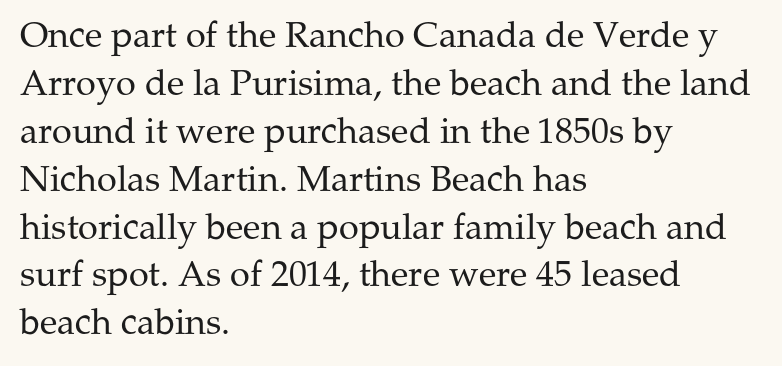
Any mark beneath the type? The region is blank. The line texture is even and compact thanks to regular tracking. Type style note: has serifs. You could not count columns in this text — the font is proportionally spaced. What's the leading like? Ordinary, nothing unusual.
